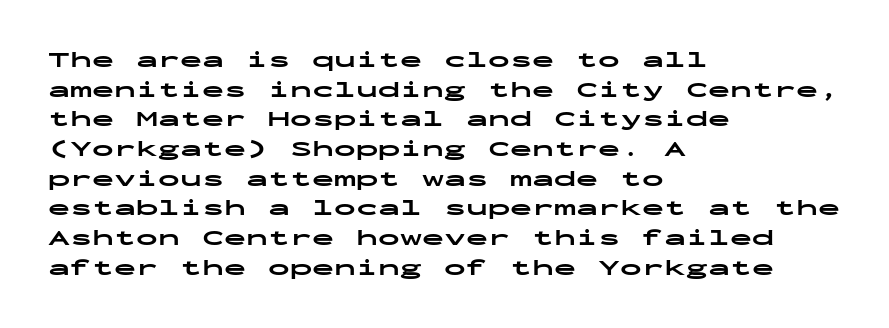
Q: Is the text bold? A: Yes.
Q: Is the text italic (slanted)? A: No, it is upright.
Q: Is the text underlined? A: No.
Q: How is the paragraph aligned? A: Left-aligned.
Q: Is the spacing between letters normal or unusually wide? A: Normal.
Q: Is the spacing between lines tight, normal or loose? A: Normal.
